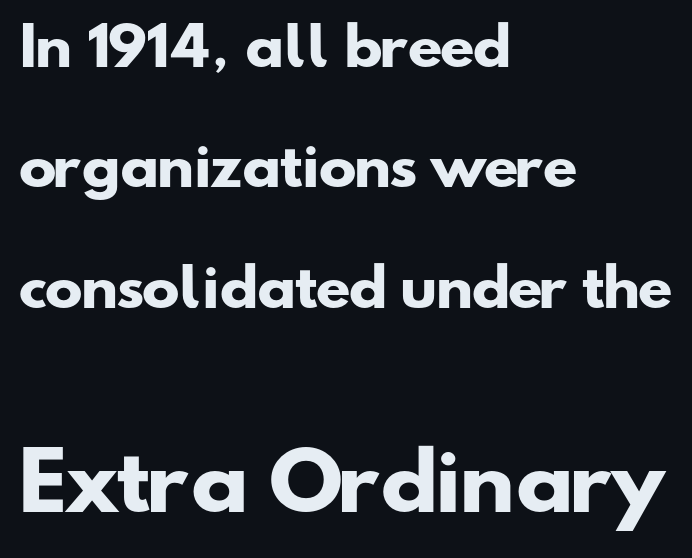
The image shows 76 px heavy, wide sans-serif type; set left-aligned, loose line spacing (2.36x), normal letter spacing, not underlined; the second (bottom) block is 1.49x larger; low stroke contrast and a small x-height.
